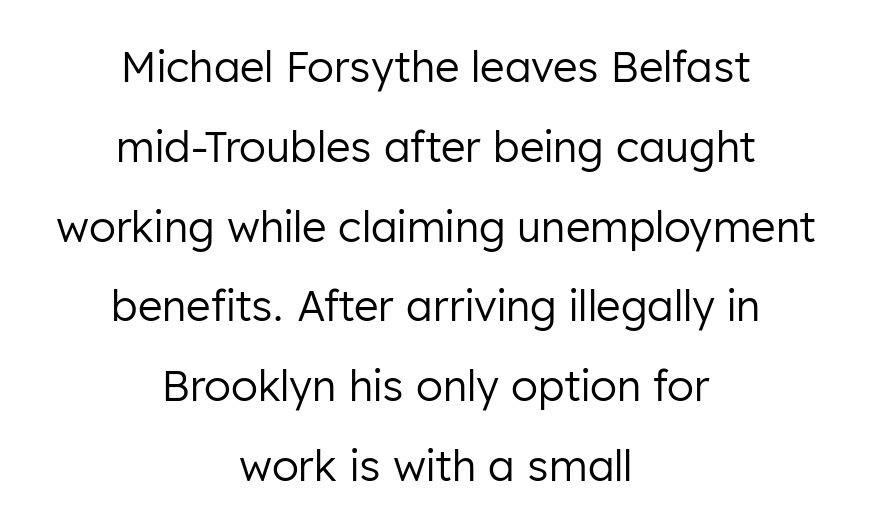
Q: Is the text bold? A: No.
Q: Is the text italic (slanted)? A: No, it is upright.
Q: Is the typeface a serif or a sans-serif typeface? A: Sans-serif.
Q: Is the text underlined? A: No.
Q: How is the paragraph aligned? A: Centered.
Q: Is the spacing between letters normal or unusually wide? A: Normal.
Q: Is the spacing between lines tight, normal or loose? A: Loose.
Q: Width (condensed, normal, or wide)? A: Normal.
Q: Stroke contrast? A: Low.
Q: x-height? A: Medium.
Q: Monospaced? A: No.
